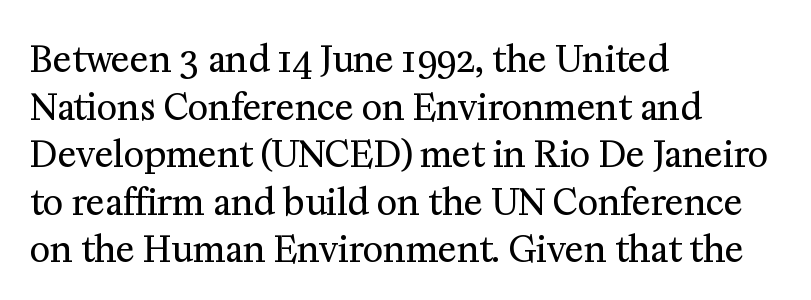
The font is comparable to plain body text, perhaps lighter. Classification — serif. Upright lettering throughout. Proportional: the letters do not fall into vertical columns. A typesetter would call this zero additional tracking. The vertical gap from one line to the next is medium.
